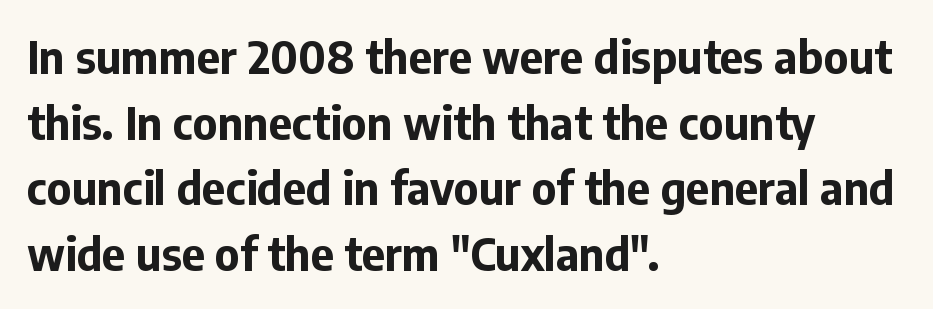
{"serif": "no", "italic": "no", "bold": "yes", "weight": "bold", "width": "normal", "stroke_contrast": "low", "x_height": "medium", "monospaced": "no", "underline": "no", "align": "left", "line_spacing": "normal", "line_spacing_ratio": 1.46, "letter_spacing": "normal", "letter_spacing_em": 0.0, "glyph_px": 45}
